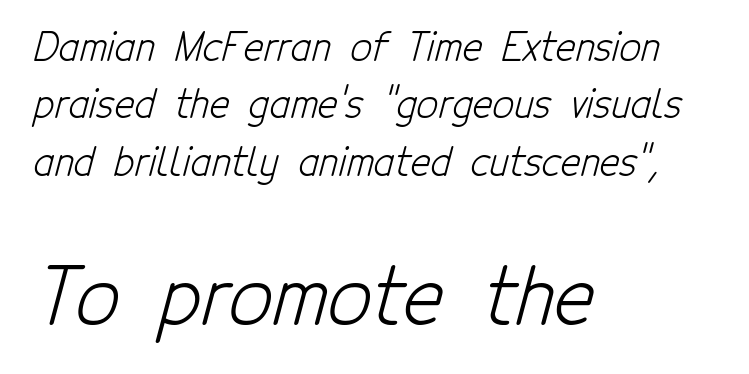
The image shows 77 px light, condensed sans-serif type; set left-aligned, normal line spacing (1.51x), normal letter spacing, not underlined; the second (bottom) block is 2.03x larger; low stroke contrast and a medium x-height.
